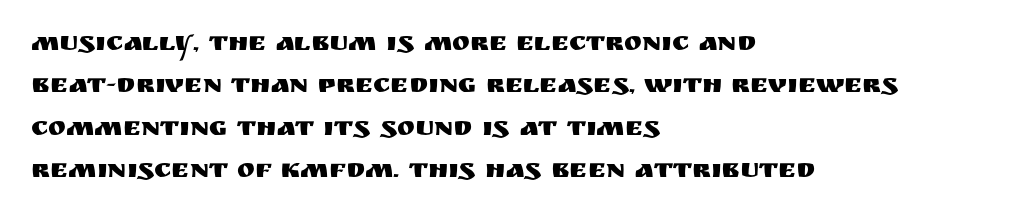
Q: Is the text italic (slanted)? A: No, it is upright.
Q: Is the text underlined? A: No.
Q: How is the paragraph aligned? A: Left-aligned.
Q: Is the spacing between letters normal or unusually wide? A: Normal.
Q: Is the spacing between lines tight, normal or loose? A: Normal.
